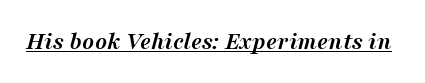
Q: Is the text bold? A: Yes.
Q: Is the text italic (slanted)? A: Yes, it leans right by about 16 degrees.
Q: Is the text underlined? A: Yes.
Q: Is the spacing between letters normal or unusually wide? A: Normal.
